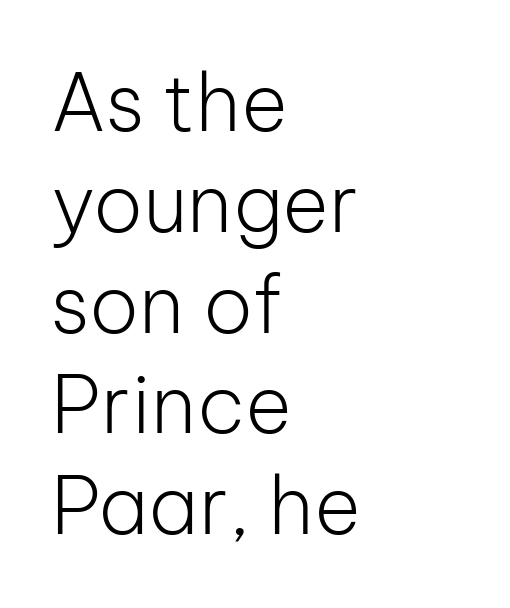
Q: Is the text bold? A: No.
Q: Is the text italic (slanted)? A: No, it is upright.
Q: Is the typeface a serif or a sans-serif typeface? A: Sans-serif.
Q: Is the text underlined? A: No.
Q: How is the paragraph aligned? A: Left-aligned.
Q: Is the spacing between letters normal or unusually wide? A: Normal.
Q: Is the spacing between lines tight, normal or loose? A: Normal.
Q: Width (condensed, normal, or wide)? A: Normal.
Q: Stroke contrast? A: Low.
Q: x-height? A: Medium.
Q: Monospaced? A: No.
